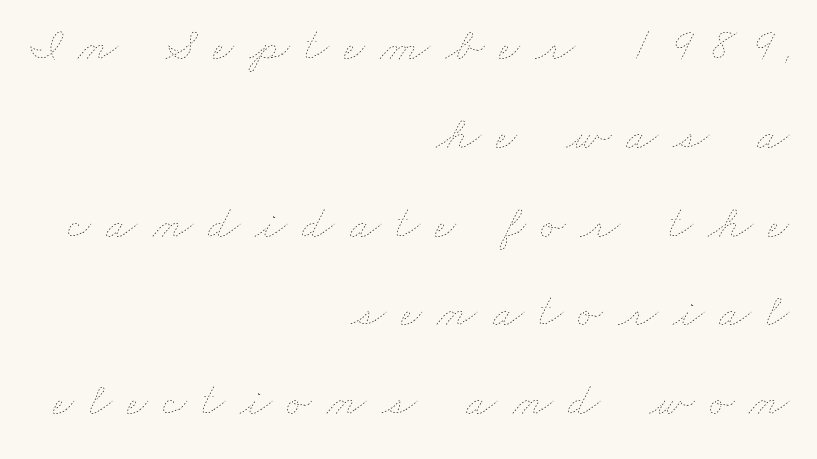
The image shows 46 px thin, wide type; set right-aligned, loose line spacing (1.93x), unusually wide letter spacing (+0.33 em), not underlined; low stroke contrast and a small x-height.
